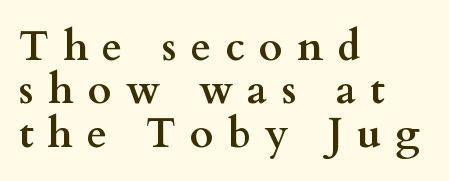
{"serif": "yes", "italic": "no", "bold": "yes", "weight": "semibold", "width": "wide", "stroke_contrast": "medium", "x_height": "small", "monospaced": "no", "underline": "no", "align": "left", "line_spacing": "tight", "line_spacing_ratio": 1.06, "letter_spacing": "wide", "letter_spacing_em": 0.34, "glyph_px": 41}
